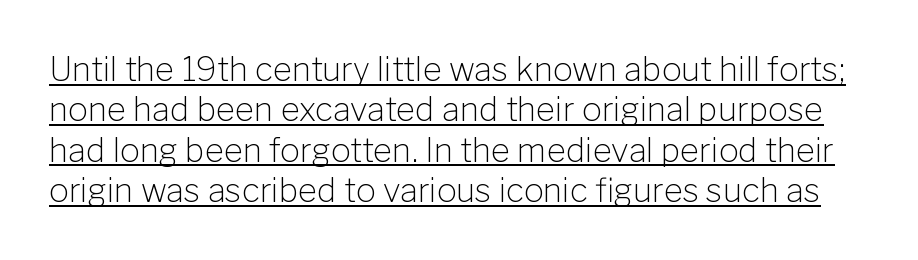
Q: Is the text bold? A: No.
Q: Is the text italic (slanted)? A: No, it is upright.
Q: Is the typeface a serif or a sans-serif typeface? A: Sans-serif.
Q: Is the text underlined? A: Yes.
Q: Is the spacing between letters normal or unusually wide? A: Normal.
Q: Width (condensed, normal, or wide)? A: Normal.
Q: Stroke contrast? A: Low.
Q: x-height? A: Medium.
Q: Monospaced? A: No.
